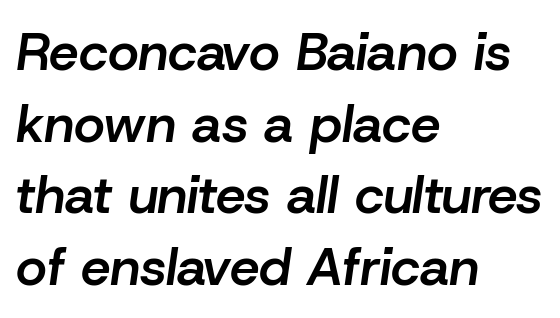
Q: Is the text bold? A: Semi-bold.
Q: Is the text italic (slanted)? A: Yes, it leans right by about 8 degrees.
Q: Is the text underlined? A: No.
Q: How is the paragraph aligned? A: Left-aligned.
Q: Is the spacing between letters normal or unusually wide? A: Normal.
Q: Is the spacing between lines tight, normal or loose? A: Normal.
Q: Width (condensed, normal, or wide)? A: Normal.
Q: Stroke contrast? A: Low.
Q: x-height? A: Medium.
Q: Monospaced? A: No.
